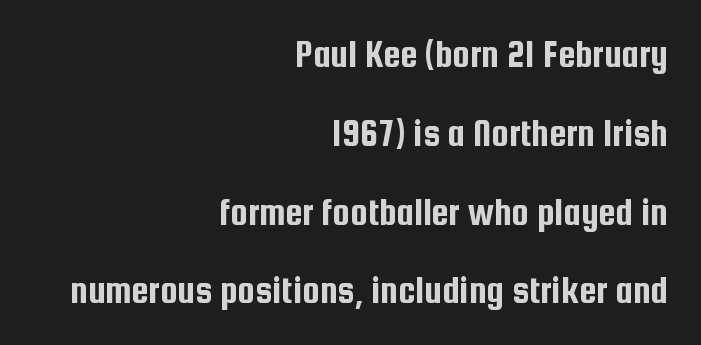
{"serif": "no", "italic": "no", "width": "condensed", "stroke_contrast": "low", "x_height": "medium", "monospaced": "no", "underline": "no", "align": "right", "line_spacing": "loose", "line_spacing_ratio": 2.02, "letter_spacing": "normal", "letter_spacing_em": 0.0, "glyph_px": 39}
